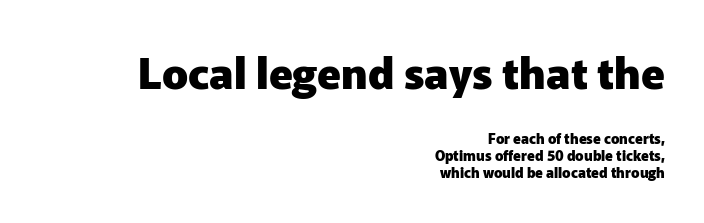
Q: Is the text bold? A: Yes.
Q: Is the text italic (slanted)? A: No, it is upright.
Q: Is the typeface a serif or a sans-serif typeface? A: Sans-serif.
Q: Is the text underlined? A: No.
Q: How is the paragraph aligned? A: Right-aligned.
Q: Is the spacing between letters normal or unusually wide? A: Normal.
Q: Which block of text is set in a larger size, the first (top) or the second (bottom)? A: The first (top) one.
Q: Width (condensed, normal, or wide)? A: Normal.
Q: Stroke contrast? A: Low.
Q: x-height? A: Medium.
Q: Monospaced? A: No.
